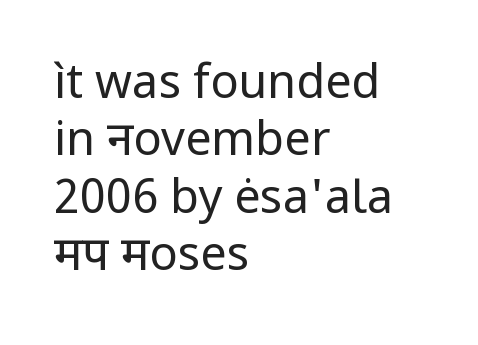
Letter spacing: default. Compared with a typical body face, this is equally light or lighter still. Spacing verdict: proportional, widths tailored to each character. The typesetter chose a ragged-right arrangement here. The face used here is a sans, in the tradition of grotesques and geometrics.
